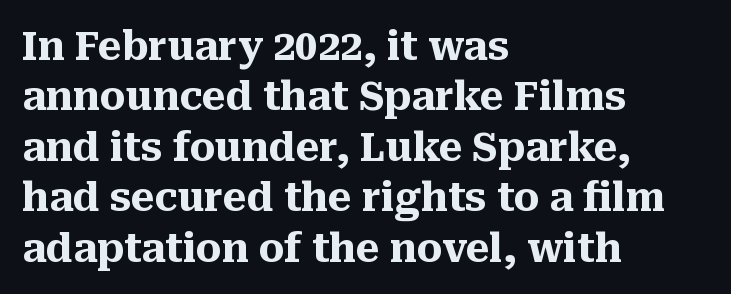
The image shows 40 px heavy serif type, upright; set left-aligned, normal line spacing (1.26x), normal letter spacing, not underlined; medium stroke contrast and a medium x-height.
